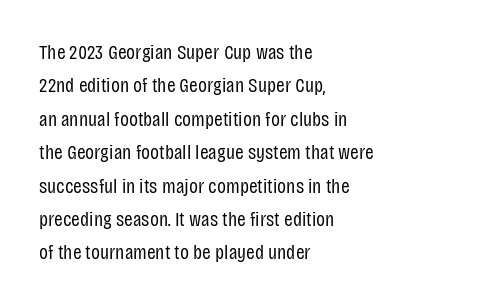
{"italic": "no", "bold": "no", "underline": "no", "align": "left", "line_spacing": "normal", "line_spacing_ratio": 1.59, "letter_spacing": "normal", "letter_spacing_em": 0.0, "glyph_px": 21}
